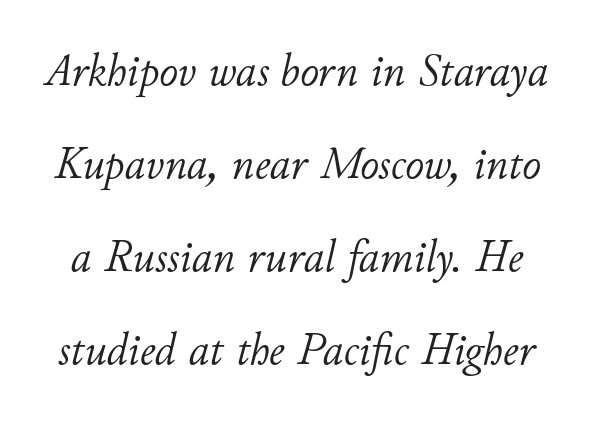
Inter-character spacing is left at the font's built-in metrics. Character widths vary here, with narrow letters taking less room than wide ones. Clear beneath every line of the passage. The passage shown stacks its lines with a broad gap. The face looks like a standard text weight, possibly lighter. Every character sits at an angle, as italics do.
